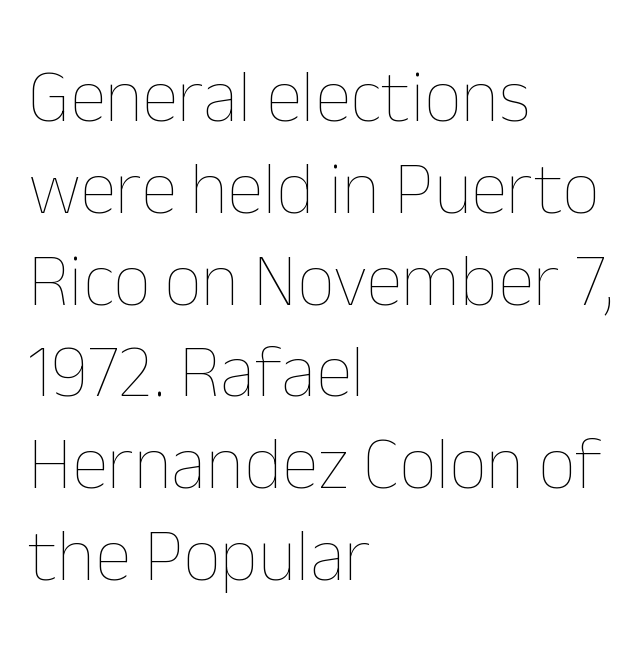
{"italic": "no", "bold": "no", "weight": "thin", "width": "normal", "stroke_contrast": "low", "x_height": "medium", "monospaced": "no", "underline": "no", "align": "left", "line_spacing_ratio": 1.24, "letter_spacing": "normal", "letter_spacing_em": 0.0, "glyph_px": 74}
